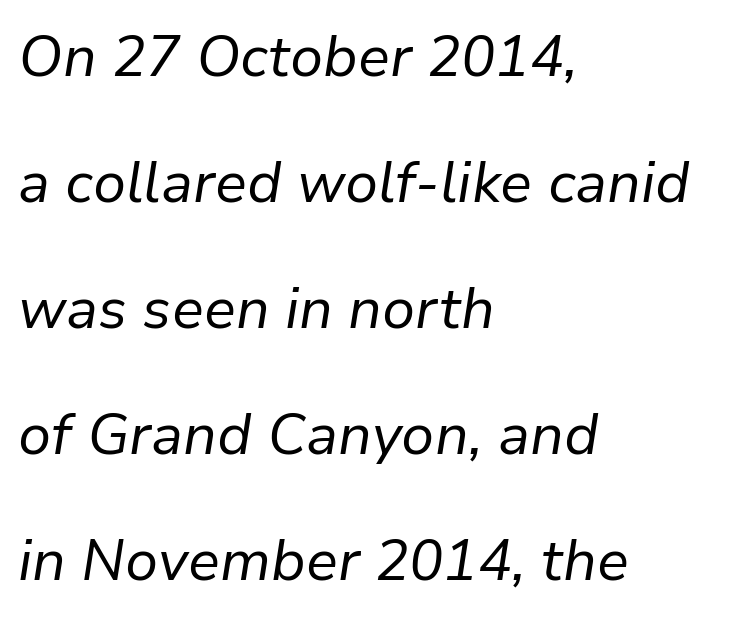
{"italic": "yes", "lean": "right", "slant_degrees": 9, "bold": "no", "weight": "regular", "width": "normal", "stroke_contrast": "low", "x_height": "medium", "monospaced": "no", "underline": "no", "align": "left", "line_spacing": "loose", "line_spacing_ratio": 2.21, "letter_spacing": "normal", "letter_spacing_em": 0.0, "glyph_px": 57}
